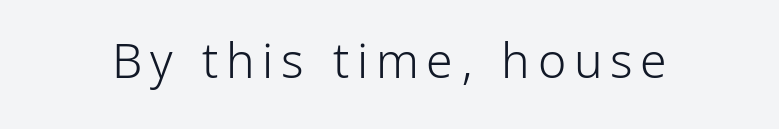
Q: Is the text bold? A: No.
Q: Is the text italic (slanted)? A: No, it is upright.
Q: Is the typeface a serif or a sans-serif typeface? A: Sans-serif.
Q: Is the text underlined? A: No.
Q: Width (condensed, normal, or wide)? A: Condensed.
Q: Stroke contrast? A: Low.
Q: x-height? A: Medium.
Q: Monospaced? A: No.
